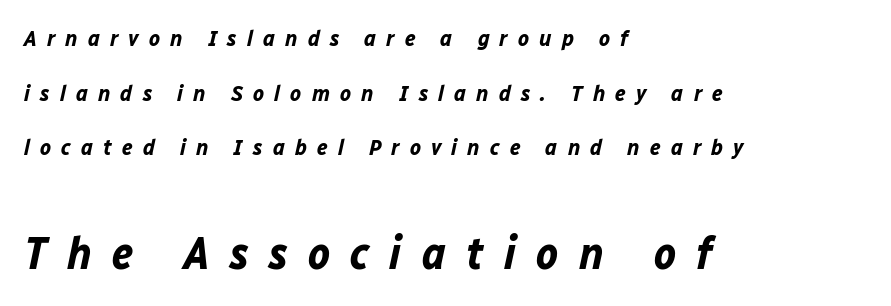
Q: Is the text bold? A: Yes.
Q: Is the text italic (slanted)? A: Yes, it leans right by about 12 degrees.
Q: Is the text underlined? A: No.
Q: How is the paragraph aligned? A: Left-aligned.
Q: Is the spacing between letters normal or unusually wide? A: Unusually wide.
Q: Is the spacing between lines tight, normal or loose? A: Loose.
Q: Which block of text is set in a larger size, the first (top) or the second (bottom)? A: The second (bottom) one.
Q: Width (condensed, normal, or wide)? A: Normal.
Q: Stroke contrast? A: Low.
Q: x-height? A: Medium.
Q: Monospaced? A: No.
